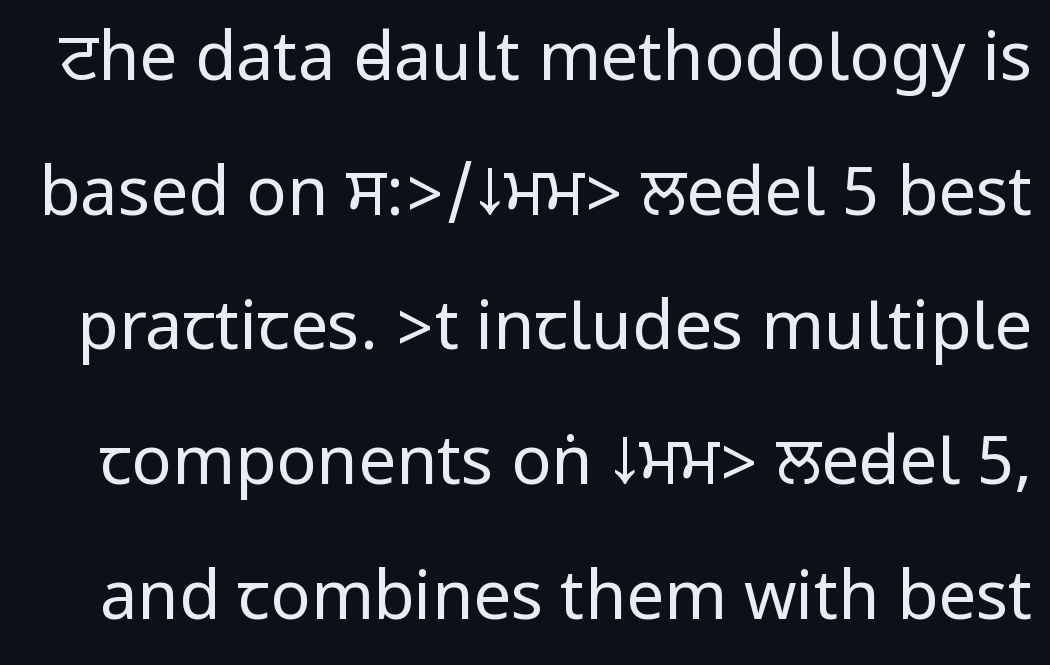
Tracking here is standard; glyphs follow each other at the usual distance. Notice the wide empty band between every row — that's loose leading. The face looks like a standard text weight, possibly lighter. Tall strokes in this sample are plumb rather than angled. Lines of text with bare space underneath.
